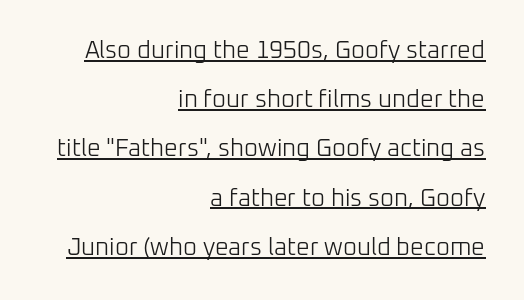
The image shows 24 px text type, upright; set right-aligned, loose line spacing (2.05x), normal letter spacing, underlined.
